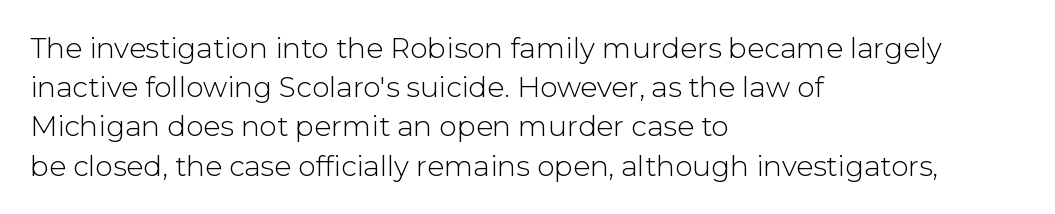
{"serif": "no", "italic": "no", "bold": "no", "weight": "light", "width": "normal", "stroke_contrast": "low", "x_height": "medium", "monospaced": "no", "underline": "no", "align": "left", "line_spacing": "normal", "line_spacing_ratio": 1.4, "letter_spacing": "normal", "letter_spacing_em": 0.0, "glyph_px": 28}
